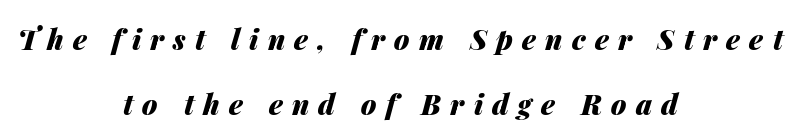
Words float on clear page, feet unadorned. Weight check: bold — yes, fully. Does the lettering tilt? It does — this is italic. Compared with a flush-left layout, this one balances lines on the center instead. Widely set lines give the paragraph a tall, airy silhouette.
